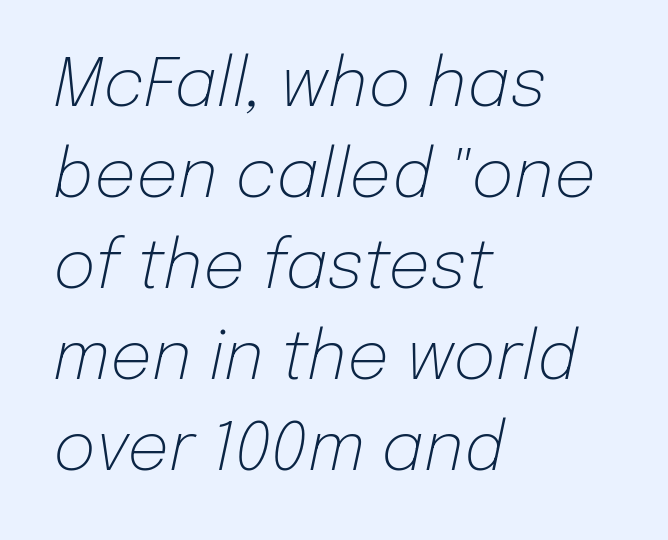
{"italic": "yes", "lean": "right", "slant_degrees": 12, "bold": "no", "weight": "light", "width": "normal", "stroke_contrast": "low", "x_height": "medium", "monospaced": "no", "underline": "no", "align": "left", "line_spacing": "normal", "line_spacing_ratio": 1.38, "letter_spacing": "normal", "letter_spacing_em": 0.0, "glyph_px": 66}
